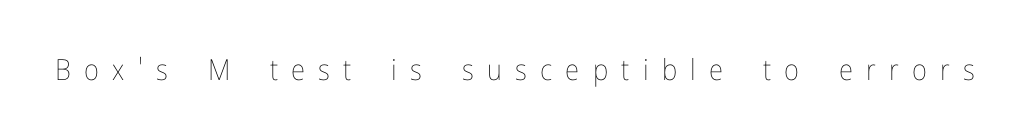
No word sits above an underline. Stem width sits at or under what a default text font uses. Observe the wide spacing: letters keep a clear distance from each other. The passage shown is typed in a proportional face where columns would drift.
